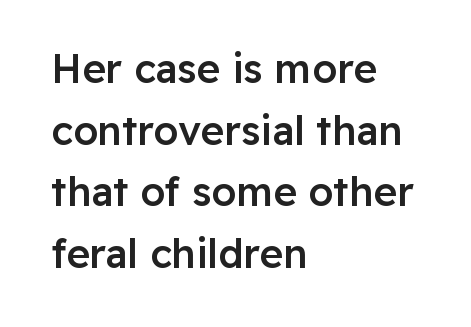
{"serif": "no", "italic": "no", "bold": "semi", "weight": "semibold", "width": "normal", "stroke_contrast": "low", "x_height": "medium", "monospaced": "no", "underline": "no", "align": "left", "line_spacing": "normal", "line_spacing_ratio": 1.54, "letter_spacing": "normal", "letter_spacing_em": 0.0, "glyph_px": 40}
